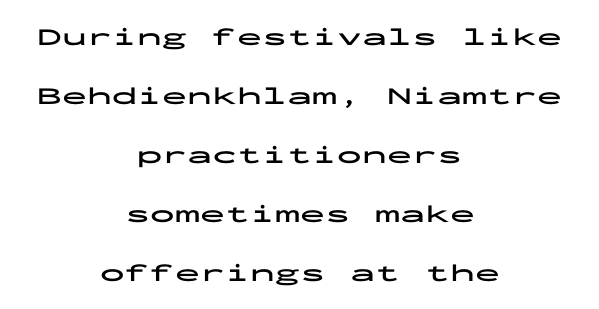
Q: Is the text bold? A: Yes.
Q: Is the text italic (slanted)? A: No, it is upright.
Q: Is the text underlined? A: No.
Q: How is the paragraph aligned? A: Centered.
Q: Is the spacing between letters normal or unusually wide? A: Normal.
Q: Is the spacing between lines tight, normal or loose? A: Loose.
